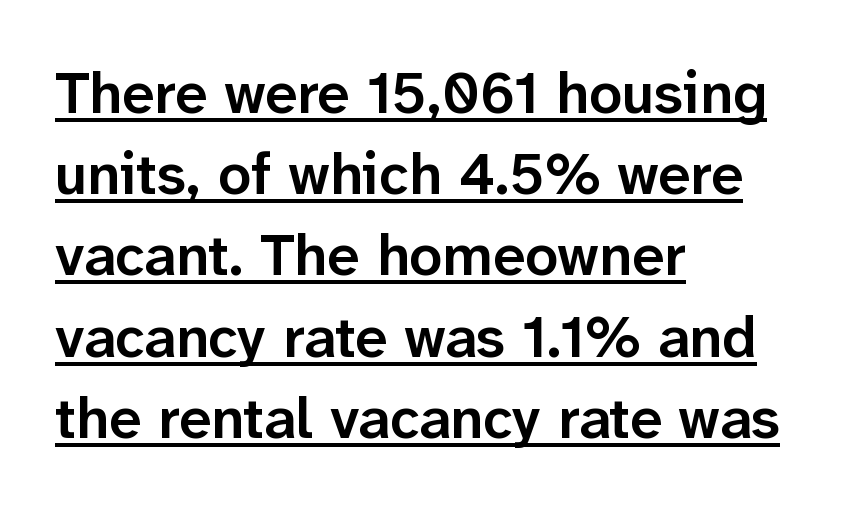
Q: Is the text bold? A: Semi-bold.
Q: Is the text italic (slanted)? A: No, it is upright.
Q: Is the typeface a serif or a sans-serif typeface? A: Sans-serif.
Q: Is the text underlined? A: Yes.
Q: How is the paragraph aligned? A: Left-aligned.
Q: Is the spacing between letters normal or unusually wide? A: Normal.
Q: Is the spacing between lines tight, normal or loose? A: Normal.
Q: Width (condensed, normal, or wide)? A: Normal.
Q: Stroke contrast? A: Low.
Q: x-height? A: Medium.
Q: Monospaced? A: No.
